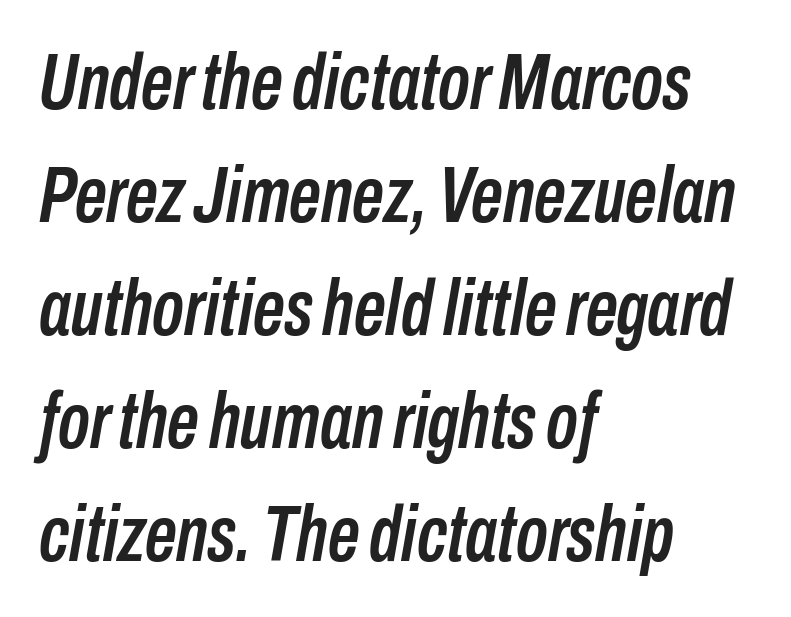
The image shows 79 px condensed type, italic (leaning right); set left-aligned, normal line spacing (1.43x), normal letter spacing, not underlined; low stroke contrast and a medium x-height.
